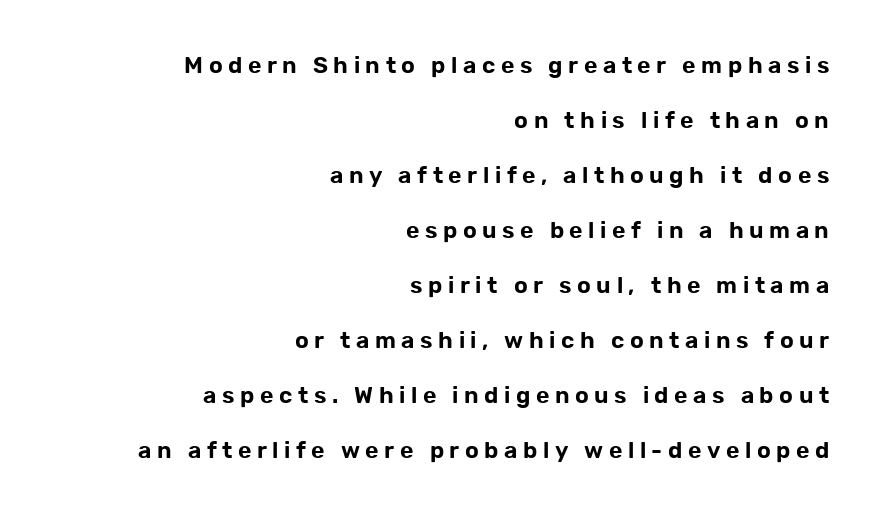
{"italic": "no", "underline": "no", "align": "right", "line_spacing": "loose", "line_spacing_ratio": 2.39, "letter_spacing": "wide", "letter_spacing_em": 0.24, "glyph_px": 23}
